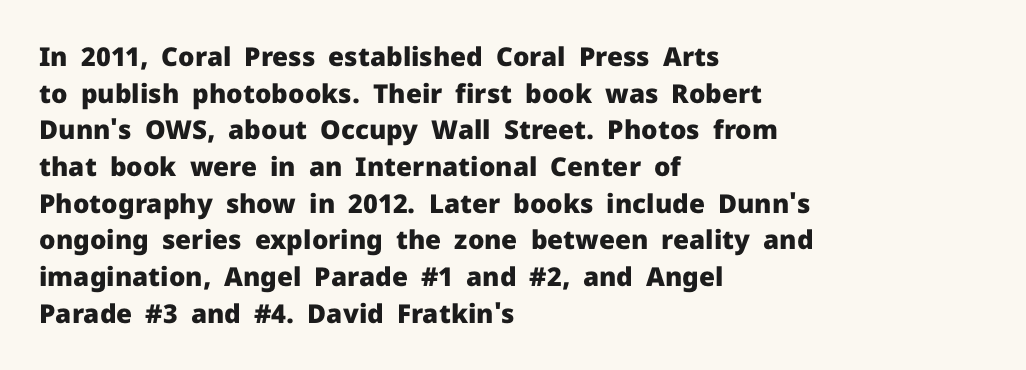
The image shows 26 px bold type, upright; set left-aligned, normal line spacing (1.41x), normal letter spacing, not underlined.
